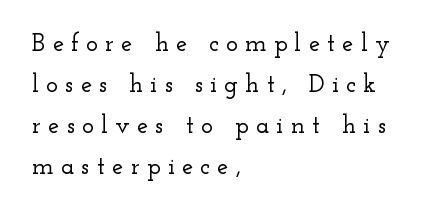
Q: Is the text italic (slanted)? A: No, it is upright.
Q: Is the text underlined? A: No.
Q: How is the paragraph aligned? A: Left-aligned.
Q: Is the spacing between letters normal or unusually wide? A: Unusually wide.
Q: Is the spacing between lines tight, normal or loose? A: Normal.
